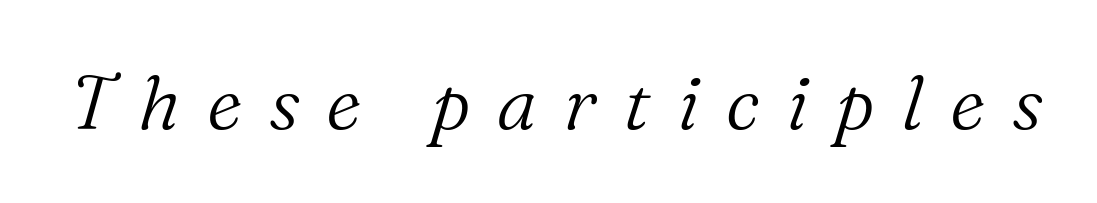
Q: Is the text bold? A: No.
Q: Is the text italic (slanted)? A: Yes, it leans right by about 16 degrees.
Q: Is the typeface a serif or a sans-serif typeface? A: Serif.
Q: Is the text underlined? A: No.
Q: Is the spacing between letters normal or unusually wide? A: Unusually wide.
Q: Width (condensed, normal, or wide)? A: Normal.
Q: Stroke contrast? A: Medium.
Q: x-height? A: Medium.
Q: Monospaced? A: No.
